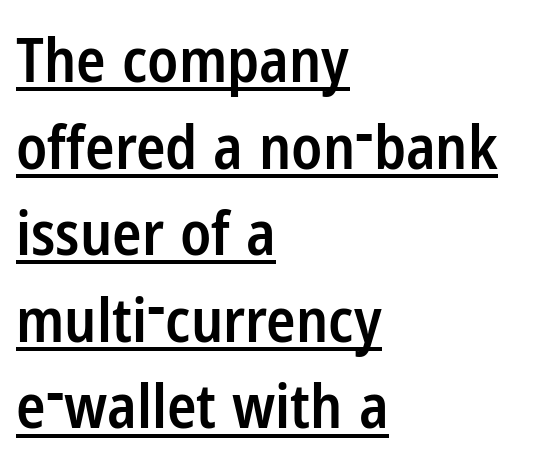
Q: Is the text bold? A: Semi-bold.
Q: Is the text italic (slanted)? A: No, it is upright.
Q: Is the typeface a serif or a sans-serif typeface? A: Sans-serif.
Q: Is the text underlined? A: Yes.
Q: How is the paragraph aligned? A: Left-aligned.
Q: Is the spacing between letters normal or unusually wide? A: Normal.
Q: Is the spacing between lines tight, normal or loose? A: Normal.
Q: Width (condensed, normal, or wide)? A: Condensed.
Q: Stroke contrast? A: Low.
Q: x-height? A: Medium.
Q: Monospaced? A: No.
